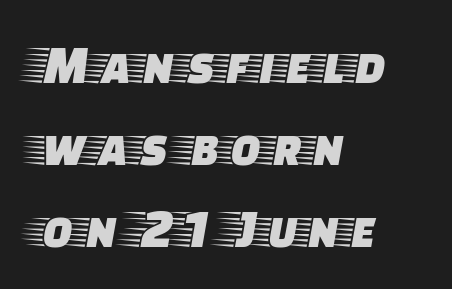
The image shows 56 px wide serif type; set left-aligned, normal line spacing (1.46x), normal letter spacing, not underlined; low stroke contrast and a large x-height.
